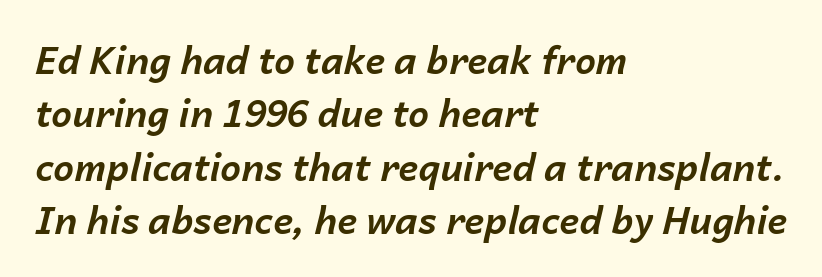
The image shows 37 px bold type, italic (leaning right); set left-aligned, normal line spacing (1.44x), normal letter spacing, not underlined; low stroke contrast and a medium x-height.
